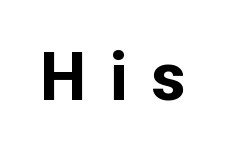
The image shows 66 px bold sans-serif type, upright; set unusually wide letter spacing (+0.36 em), not underlined; low stroke contrast and a medium x-height.
